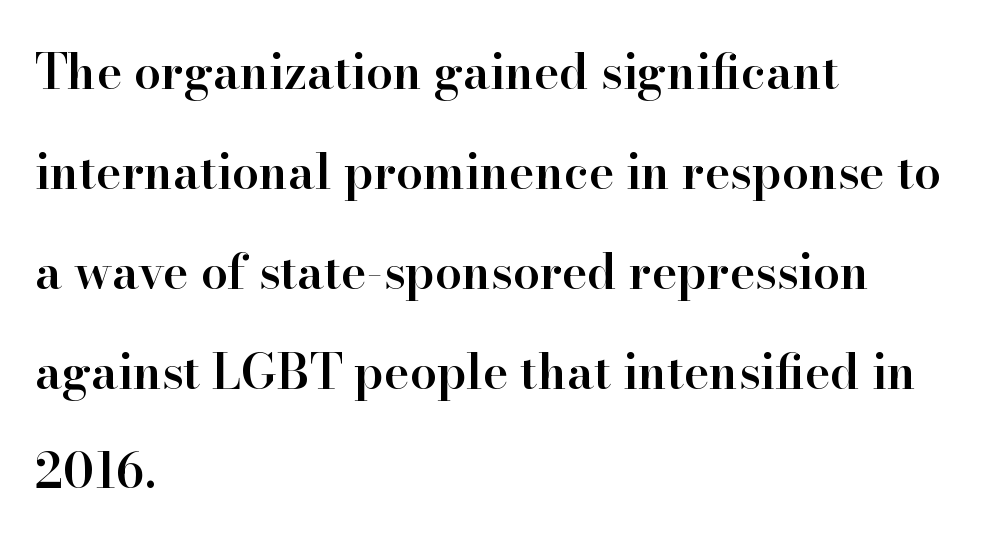
The characters display serif detailing at their extremities. Widely set lines give the paragraph a tall, airy silhouette. The foot of each line stays bare and open. Typeset ragged right — the left edge is the straight one. The rendering uses natural spacing where letterforms have individual widths.
